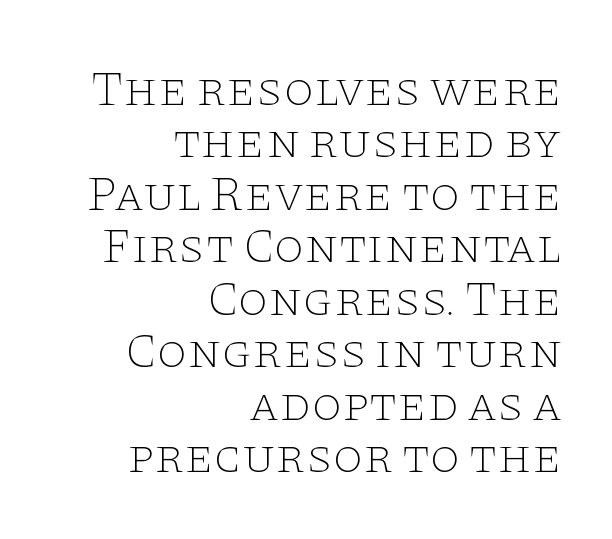
{"serif": "yes", "italic": "no", "bold": "no", "weight": "thin", "width": "wide", "stroke_contrast": "low", "x_height": "large", "monospaced": "no", "underline": "no", "align": "right", "line_spacing": "tight", "line_spacing_ratio": 1.07, "letter_spacing": "normal", "letter_spacing_em": 0.0, "glyph_px": 49}
